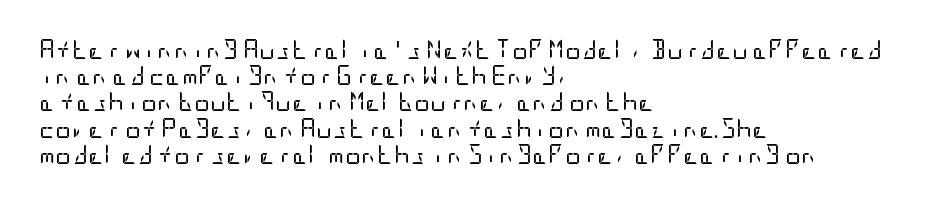
No chunkiness to these letters — they're not bold. Alignment: flush left. Do the letters lean? They stand straight. Horizontal bands of white between lines are of average thickness. Has an underline been added? It has not. Is the letter spacing exaggerated? No — it looks like the ordinary default.
